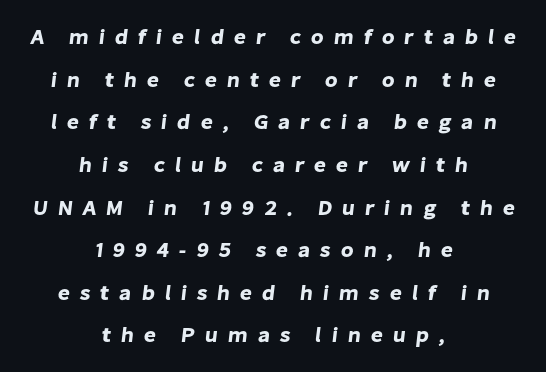
The image shows 21 px text type; set centered, loose line spacing (2.03x), unusually wide letter spacing (+0.46 em), not underlined.
